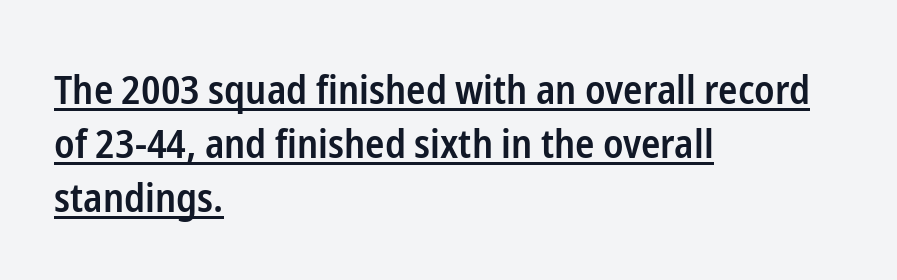
{"serif": "no", "italic": "no", "bold": "semi", "weight": "semibold", "width": "condensed", "stroke_contrast": "low", "x_height": "medium", "monospaced": "no", "underline": "yes", "align": "left", "line_spacing": "normal", "line_spacing_ratio": 1.35, "letter_spacing": "normal", "letter_spacing_em": 0.0, "glyph_px": 40}
